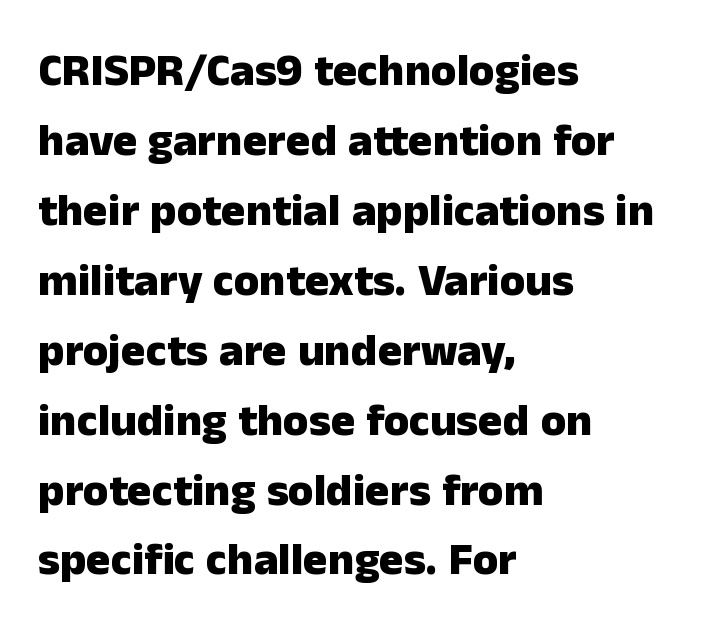
{"serif": "no", "italic": "no", "bold": "yes", "weight": "heavy", "width": "normal", "stroke_contrast": "low", "x_height": "medium", "monospaced": "no", "underline": "no", "align": "left", "line_spacing": "normal", "line_spacing_ratio": 1.52, "letter_spacing": "normal", "letter_spacing_em": 0.0, "glyph_px": 46}
